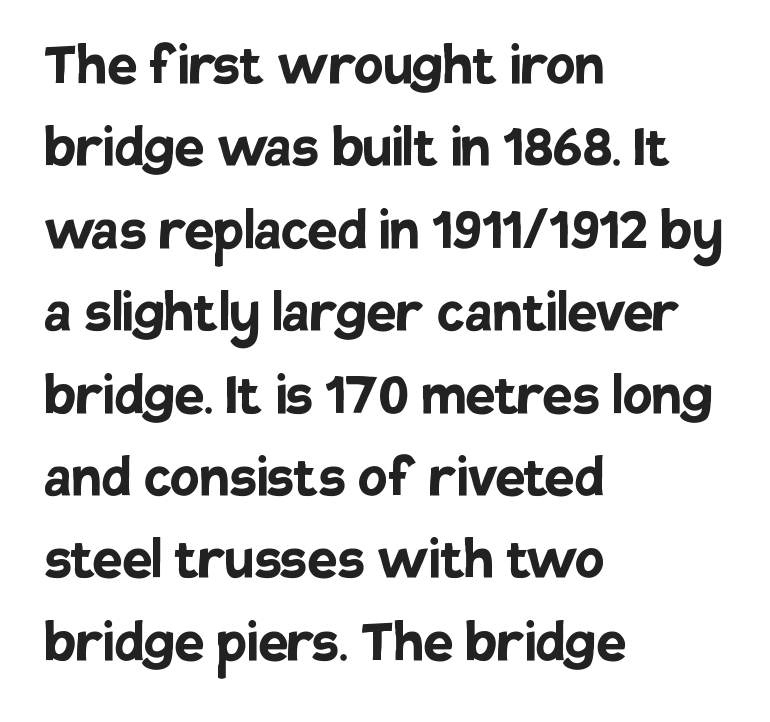
{"serif": "no", "italic": "no", "bold": "yes", "weight": "semibold", "width": "normal", "stroke_contrast": "low", "x_height": "large", "monospaced": "no", "underline": "no", "align": "left", "line_spacing_ratio": 1.23, "letter_spacing": "normal", "letter_spacing_em": 0.0, "glyph_px": 67}
